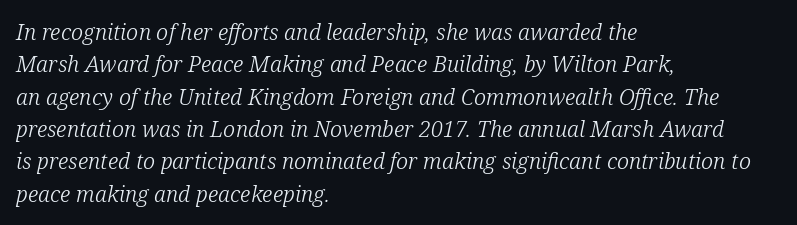
Q: Is the text bold? A: No.
Q: Is the text italic (slanted)? A: Yes, it leans right by about 12 degrees.
Q: Is the text underlined? A: No.
Q: How is the paragraph aligned? A: Left-aligned.
Q: Is the spacing between letters normal or unusually wide? A: Normal.
Q: Is the spacing between lines tight, normal or loose? A: Normal.
